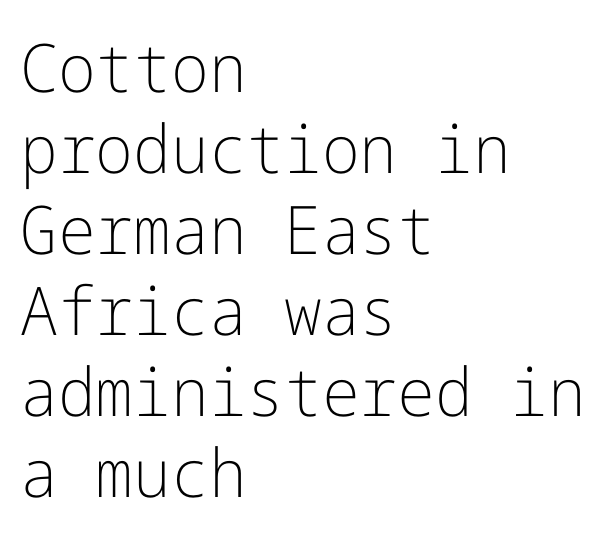
The image shows 67 px light sans-serif type, upright; set left-aligned, line spacing 1.21x, normal letter spacing, not underlined; low stroke contrast and a medium x-height.
